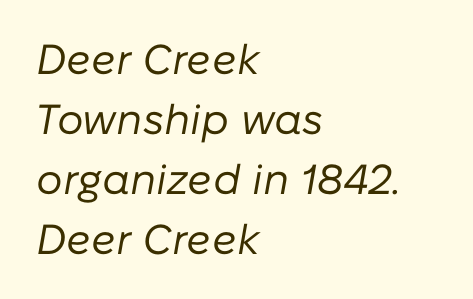
{"italic": "yes", "lean": "right", "slant_degrees": 10, "bold": "no", "weight": "regular", "width": "normal", "stroke_contrast": "low", "x_height": "medium", "monospaced": "no", "underline": "no", "align": "left", "line_spacing": "normal", "line_spacing_ratio": 1.43, "letter_spacing": "normal", "letter_spacing_em": 0.0, "glyph_px": 42}
